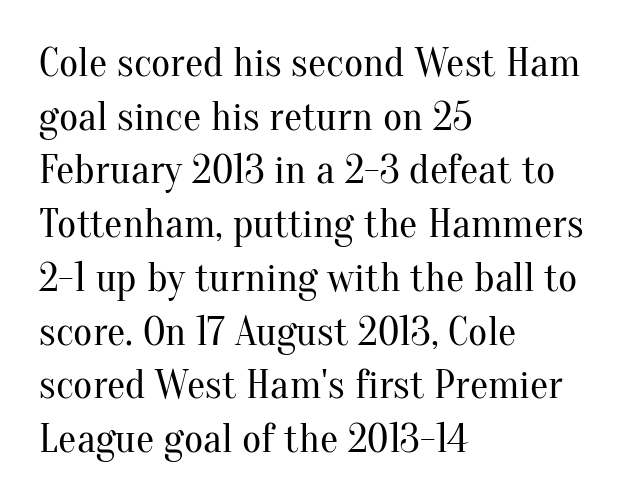
The image shows 41 px regular-weight serif type, upright; set left-aligned, normal line spacing (1.31x), normal letter spacing, not underlined; medium stroke contrast and a small x-height.
